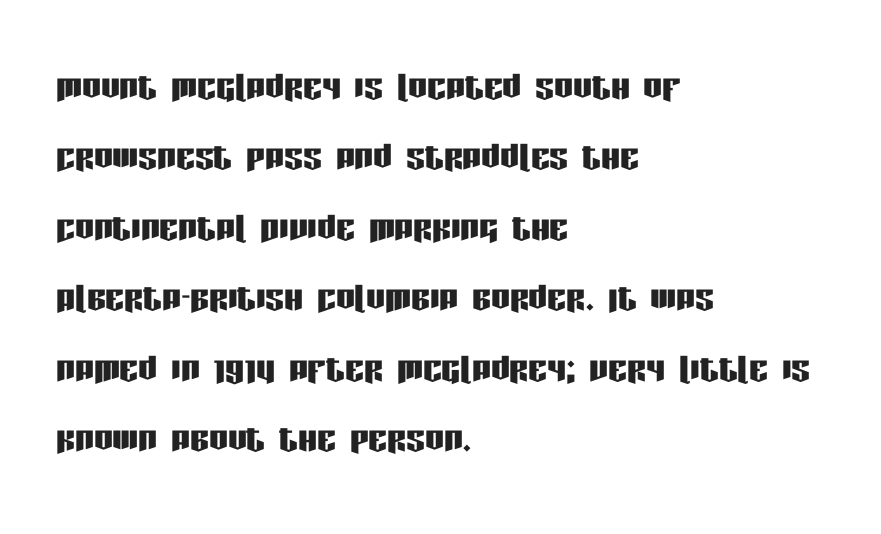
The image shows 47 px condensed sans-serif type, upright; set left-aligned, normal line spacing (1.5x), normal letter spacing, not underlined; low stroke contrast and a large x-height.
